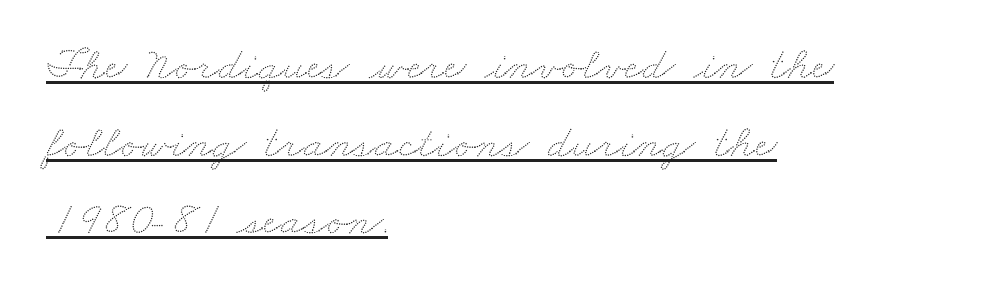
The image shows 47 px wide type; set left-aligned, normal line spacing (1.65x), normal letter spacing, underlined; low stroke contrast and a small x-height.
